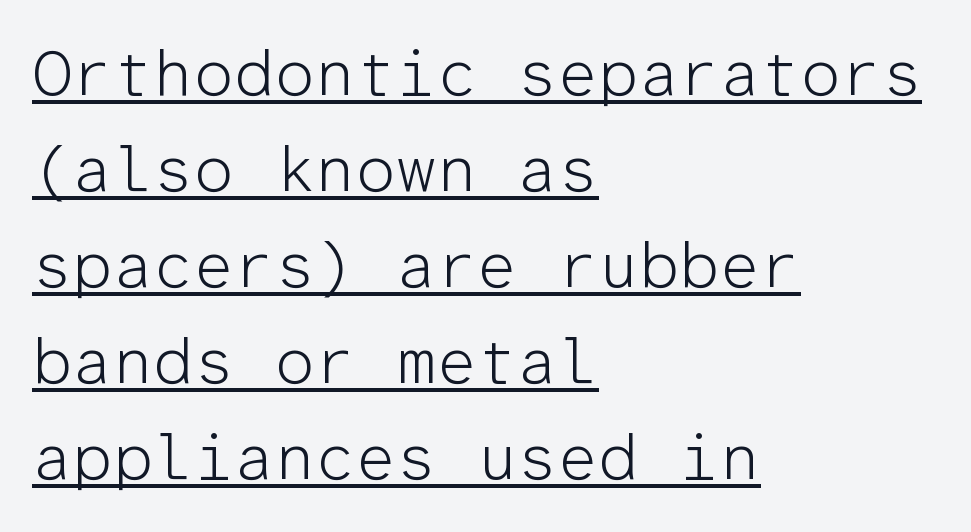
{"serif": "no", "italic": "no", "bold": "no", "weight": "light", "width": "normal", "stroke_contrast": "low", "x_height": "medium", "monospaced": "yes", "underline": "yes", "align": "left", "line_spacing": "normal", "line_spacing_ratio": 1.5, "letter_spacing": "normal", "letter_spacing_em": 0.0, "glyph_px": 64}
